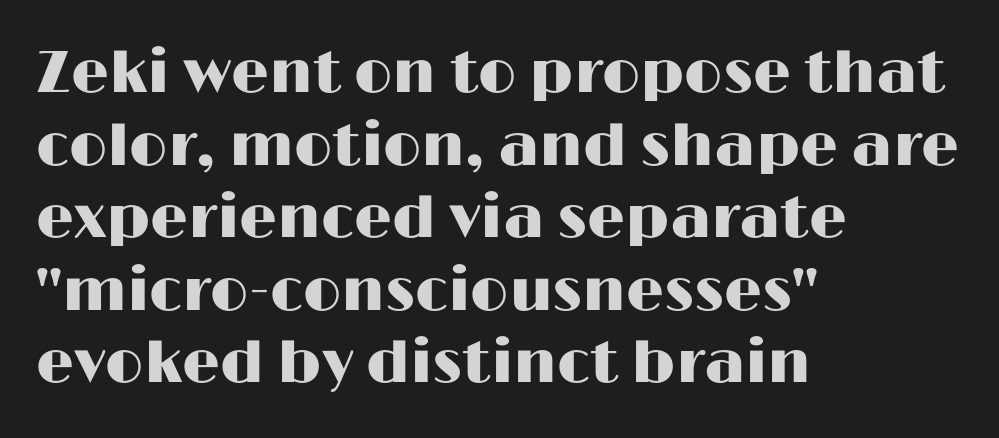
The image shows 60 px wide sans-serif type, upright; set left-aligned, line spacing 1.21x, normal letter spacing, not underlined; high stroke contrast and a medium x-height.
